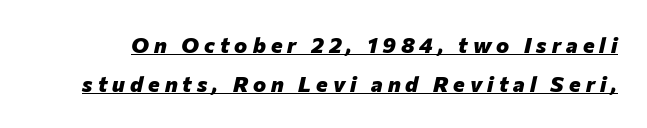
{"italic": "yes", "lean": "right", "slant_degrees": 12, "bold": "yes", "underline": "yes", "line_spacing_ratio": 1.78, "letter_spacing": "wide", "letter_spacing_em": 0.23, "glyph_px": 22}
